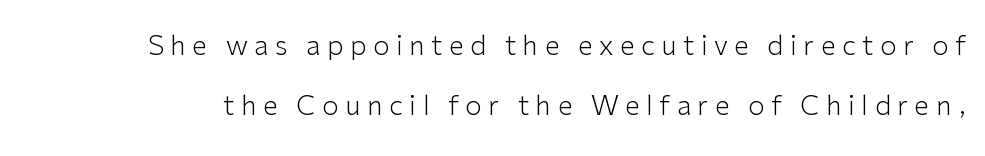
{"italic": "no", "bold": "no", "underline": "no", "line_spacing": "loose", "line_spacing_ratio": 2.21, "letter_spacing": "wide", "letter_spacing_em": 0.24, "glyph_px": 27}
